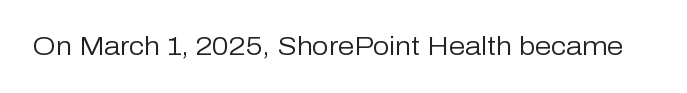
A roman cut, with each character standing at attention. Decoration check: the copy has no underline. The gaps between neighbouring characters are ordinary and unremarkable. Bold? No — there's no thickening of the strokes.
